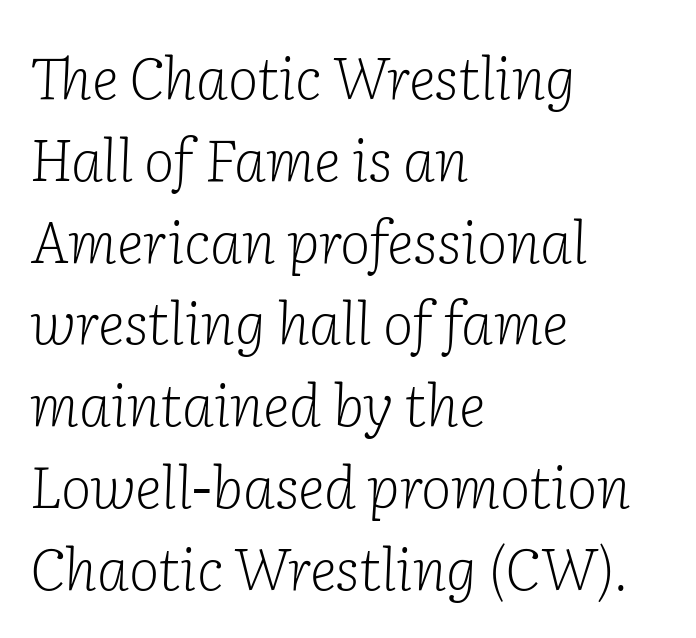
{"serif": "yes", "italic": "yes", "lean": "right", "slant_degrees": 2, "bold": "no", "weight": "light", "width": "normal", "stroke_contrast": "low", "x_height": "medium", "monospaced": "no", "underline": "no", "align": "left", "line_spacing": "normal", "line_spacing_ratio": 1.41, "letter_spacing": "normal", "letter_spacing_em": 0.0, "glyph_px": 58}
